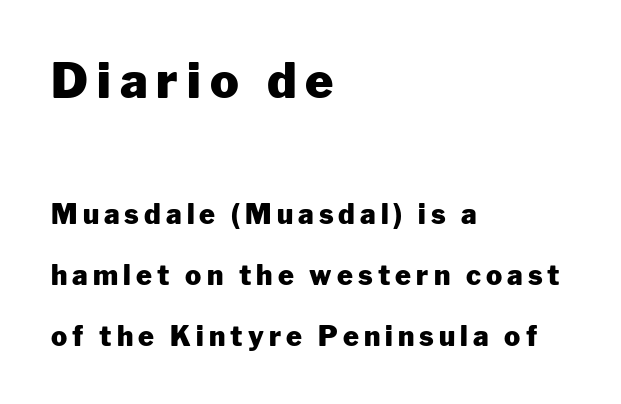
Size hierarchy here favors the leading block over the trailing one. Honestly, the rows look like they've been pulled way apart. The words here are not underlined. This sample has the flowing, uneven cadence of proportional lettering. The sample has been set heavy, in full bold.
